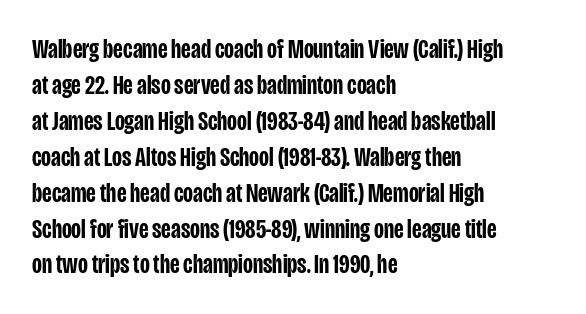
{"italic": "no", "bold": "semi", "underline": "no", "align": "left", "line_spacing": "normal", "line_spacing_ratio": 1.33, "letter_spacing": "normal", "letter_spacing_em": 0.0, "glyph_px": 27}
